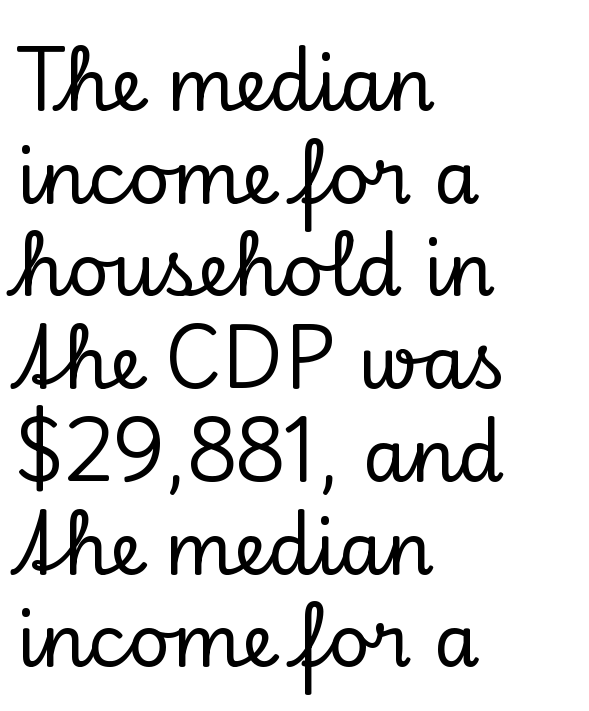
Q: Is the text italic (slanted)? A: No, it is upright.
Q: Is the text underlined? A: No.
Q: How is the paragraph aligned? A: Left-aligned.
Q: Is the spacing between letters normal or unusually wide? A: Normal.
Q: Is the spacing between lines tight, normal or loose? A: Normal.
Q: Width (condensed, normal, or wide)? A: Normal.
Q: Stroke contrast? A: Low.
Q: x-height? A: Small.
Q: Monospaced? A: No.
